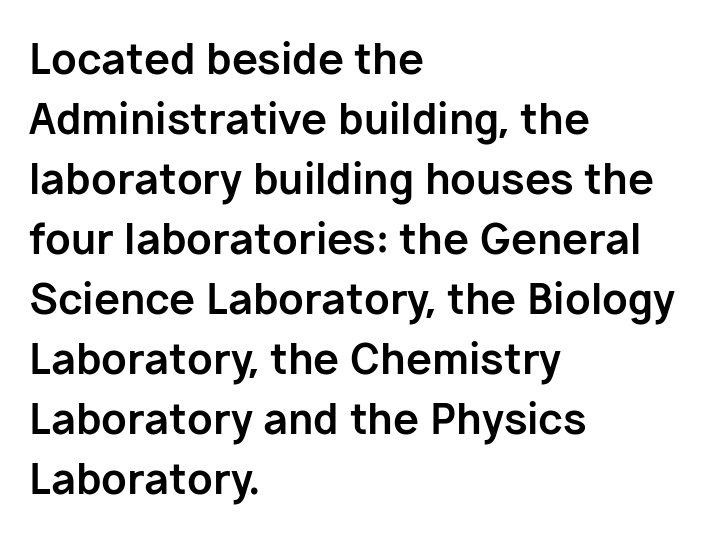
{"serif": "no", "italic": "no", "bold": "yes", "weight": "bold", "width": "normal", "stroke_contrast": "low", "x_height": "medium", "monospaced": "no", "underline": "no", "align": "left", "line_spacing": "normal", "line_spacing_ratio": 1.43, "letter_spacing": "normal", "letter_spacing_em": 0.0, "glyph_px": 42}
